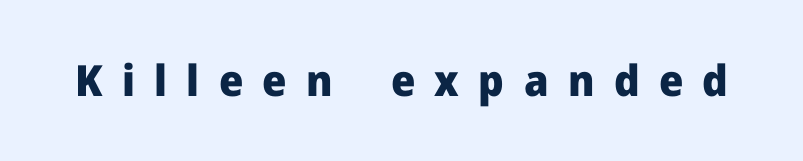
The image shows 43 px heavy sans-serif type, upright; set unusually wide letter spacing (+0.45 em), not underlined; low stroke contrast and a medium x-height.
